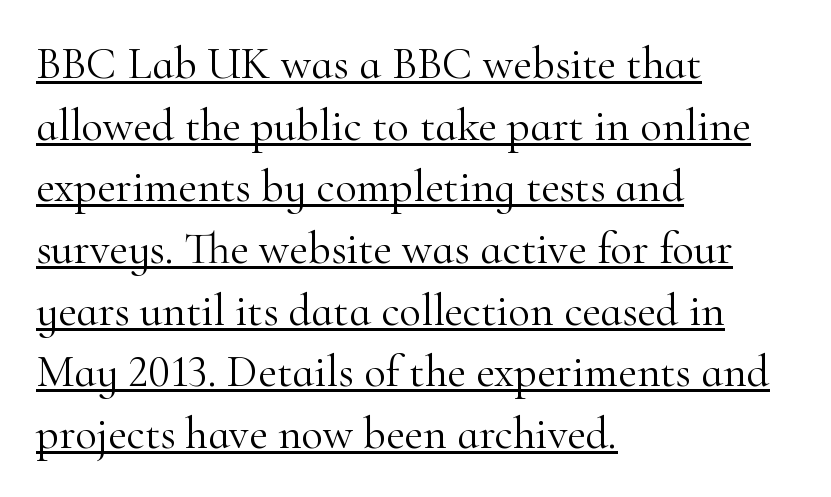
{"serif": "yes", "italic": "no", "bold": "no", "weight": "light", "width": "normal", "stroke_contrast": "high", "x_height": "small", "monospaced": "no", "underline": "yes", "align": "left", "line_spacing": "normal", "line_spacing_ratio": 1.37, "letter_spacing": "normal", "letter_spacing_em": 0.0, "glyph_px": 45}
